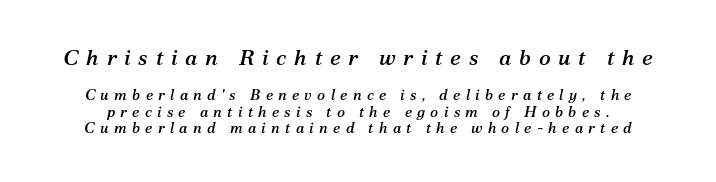
Q: Is the text italic (slanted)? A: Yes, it leans right by about 12 degrees.
Q: Is the text underlined? A: No.
Q: Is the spacing between letters normal or unusually wide? A: Unusually wide.
Q: Is the spacing between lines tight, normal or loose? A: Tight.
Q: Which block of text is set in a larger size, the first (top) or the second (bottom)? A: The first (top) one.
